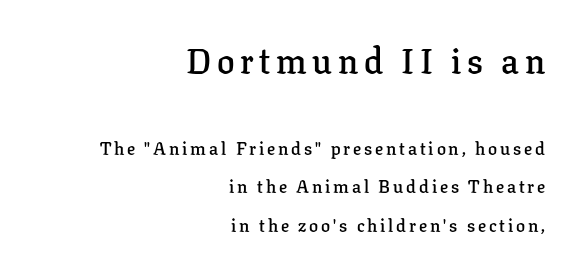
Q: Is the text bold? A: Semi-bold.
Q: Is the text italic (slanted)? A: No, it is upright.
Q: Is the typeface a serif or a sans-serif typeface? A: Serif.
Q: Is the text underlined? A: No.
Q: How is the paragraph aligned? A: Right-aligned.
Q: Is the spacing between lines tight, normal or loose? A: Loose.
Q: Which block of text is set in a larger size, the first (top) or the second (bottom)? A: The first (top) one.
Q: Width (condensed, normal, or wide)? A: Normal.
Q: Stroke contrast? A: Low.
Q: x-height? A: Medium.
Q: Monospaced? A: No.
